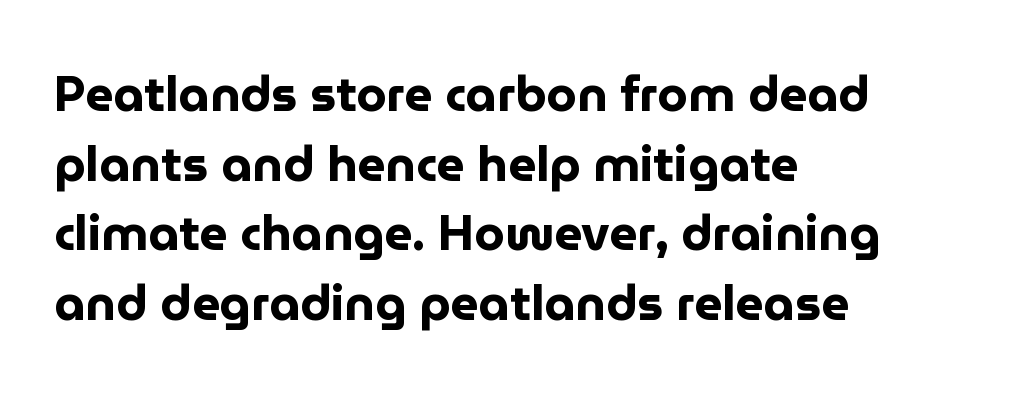
How would I describe the line gaps? Plain and ordinary. This sample uses an upright cut, with every glyph sitting square on the baseline. These lines are rendered in a variable-pitch font. One-word summary of the alignment: left.
